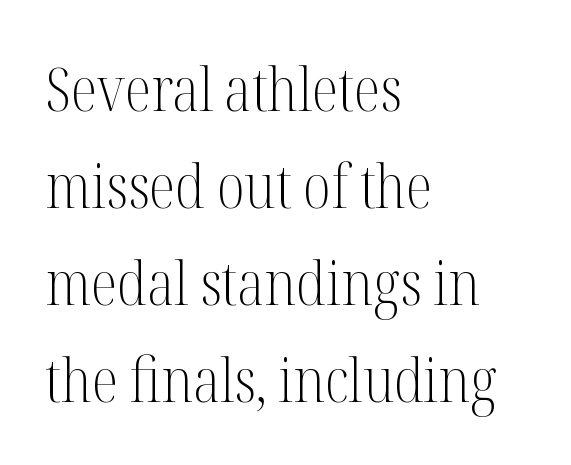
Q: Is the text bold? A: No.
Q: Is the text italic (slanted)? A: No, it is upright.
Q: Is the typeface a serif or a sans-serif typeface? A: Serif.
Q: Is the text underlined? A: No.
Q: How is the paragraph aligned? A: Left-aligned.
Q: Is the spacing between letters normal or unusually wide? A: Normal.
Q: Is the spacing between lines tight, normal or loose? A: Normal.
Q: Width (condensed, normal, or wide)? A: Condensed.
Q: Stroke contrast? A: Medium.
Q: x-height? A: Medium.
Q: Monospaced? A: No.
